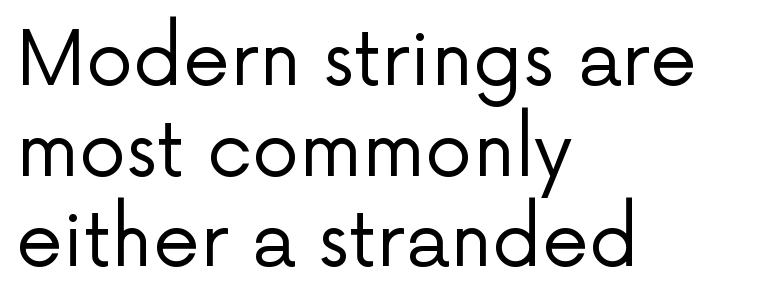
The typesetting does not lean heavy: it is not bold. The rendering uses natural spacing where letterforms have individual widths. Does the copy run flush right? No — it runs flush left. This is the regular roman posture of the typeface. Tracking value appears to be zero — textbook default spacing.
